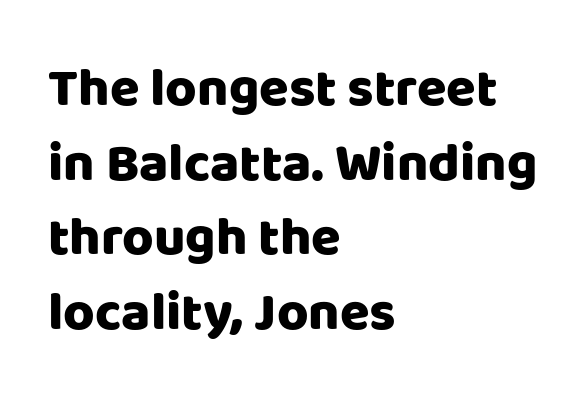
{"serif": "no", "italic": "no", "bold": "yes", "weight": "heavy", "width": "normal", "stroke_contrast": "low", "x_height": "large", "monospaced": "no", "underline": "no", "align": "left", "line_spacing": "normal", "line_spacing_ratio": 1.38, "letter_spacing": "normal", "letter_spacing_em": 0.0, "glyph_px": 54}
